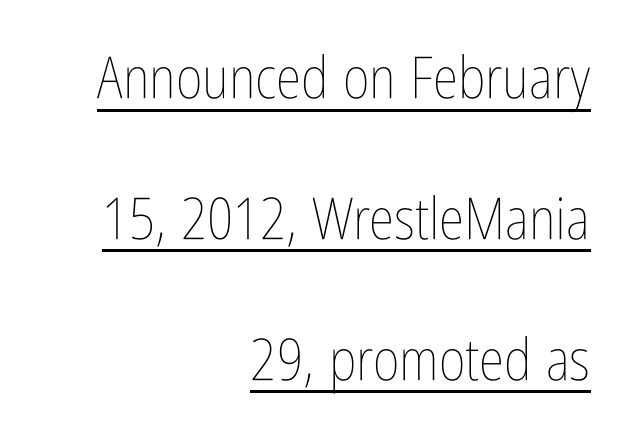
The image shows 58 px thin, condensed type, upright; set right-aligned, loose line spacing (2.43x), normal letter spacing, underlined; low stroke contrast and a medium x-height.
